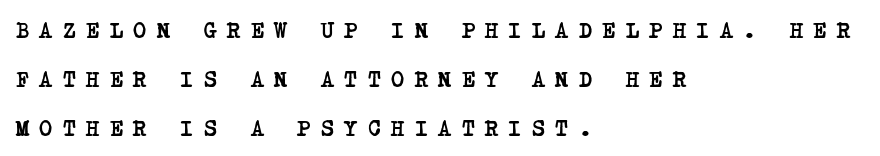
Q: Is the text bold? A: Yes.
Q: Is the text underlined? A: No.
Q: How is the paragraph aligned? A: Left-aligned.
Q: Is the spacing between letters normal or unusually wide? A: Unusually wide.
Q: Is the spacing between lines tight, normal or loose? A: Loose.
